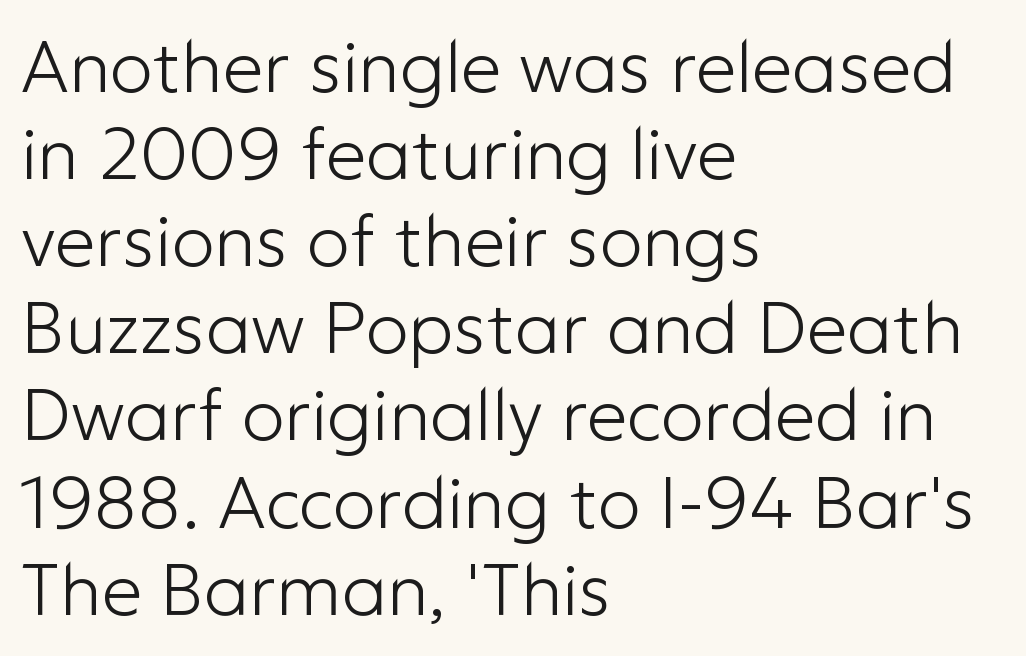
{"serif": "no", "italic": "no", "bold": "no", "weight": "light", "width": "normal", "stroke_contrast": "low", "x_height": "medium", "monospaced": "no", "underline": "no", "align": "left", "line_spacing_ratio": 1.21, "letter_spacing": "normal", "letter_spacing_em": 0.0, "glyph_px": 72}
